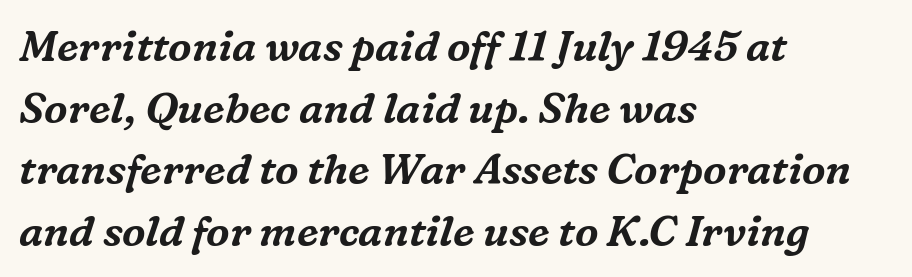
The image shows 42 px serif type, italic (leaning right); set left-aligned, normal line spacing (1.47x), normal letter spacing, not underlined; medium stroke contrast and a medium x-height.
